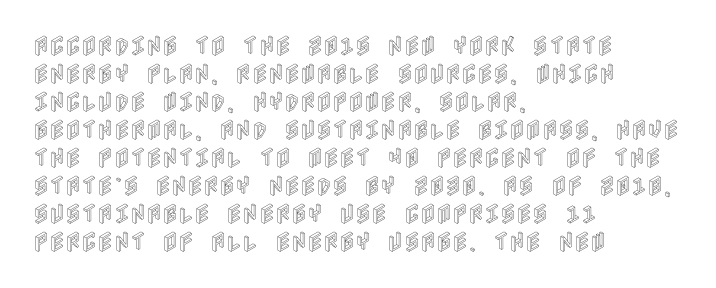
In terms of leading, this rendering sits right in the middle. Do the letters lean? They stand straight. These lines stack with their left ends in a neat column. The zone under the glyphs is completely vacant. The letters sit at their default tracking, neither squeezed nor spread.
